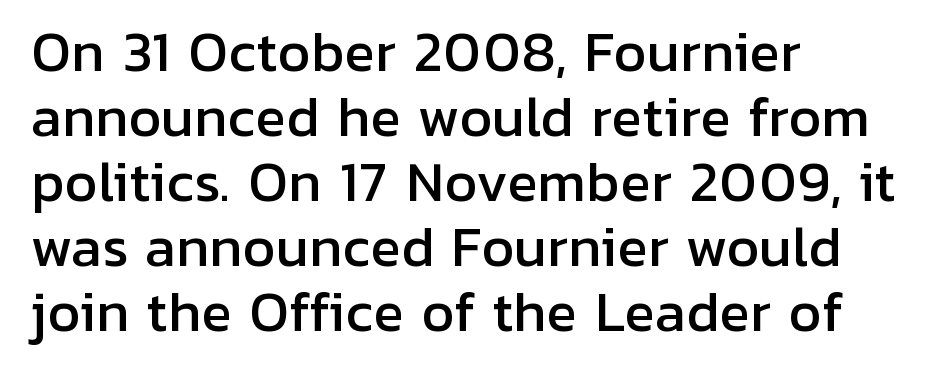
The image shows 52 px sans-serif type, upright; set left-aligned, normal line spacing (1.25x), normal letter spacing, not underlined; low stroke contrast and a medium x-height.
